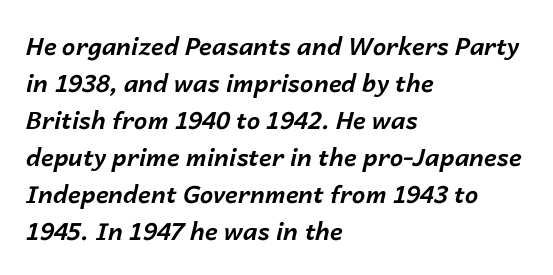
{"italic": "yes", "lean": "right", "slant_degrees": 14, "bold": "yes", "underline": "no", "align": "left", "line_spacing": "normal", "line_spacing_ratio": 1.54, "letter_spacing": "normal", "letter_spacing_em": 0.0, "glyph_px": 24}
